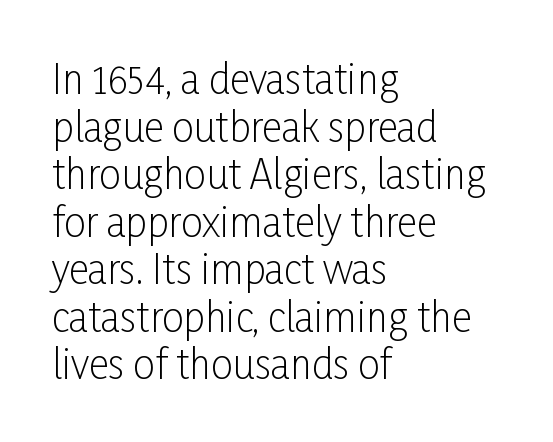
The image shows 39 px light, condensed sans-serif type, upright; set left-aligned, line spacing 1.22x, normal letter spacing, not underlined; low stroke contrast and a medium x-height.
